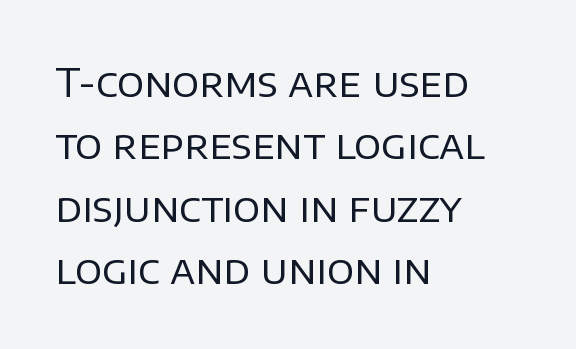
The image shows 40 px regular-weight sans-serif type, upright; set left-aligned, normal line spacing (1.56x), normal letter spacing, not underlined; low stroke contrast and a large x-height.
